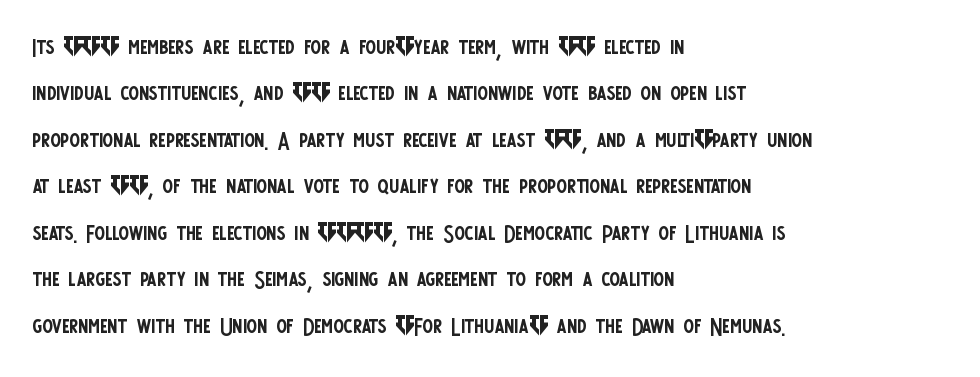
Nothing heavy about these letters — not bold at all. The rag falls on the right side of this text block. Interline gaps are of average width in this sample. This is roman type, the default non-slanted kind. The face used here is a sans, in the tradition of grotesques and geometrics.
